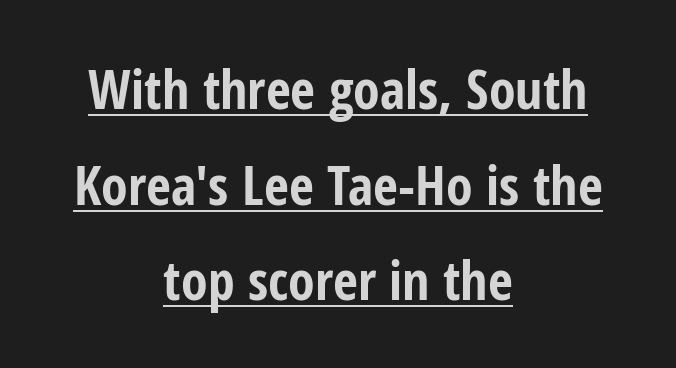
Q: Is the text bold? A: Yes.
Q: Is the text italic (slanted)? A: No, it is upright.
Q: Is the typeface a serif or a sans-serif typeface? A: Sans-serif.
Q: Is the text underlined? A: Yes.
Q: How is the paragraph aligned? A: Centered.
Q: Is the spacing between letters normal or unusually wide? A: Normal.
Q: Width (condensed, normal, or wide)? A: Condensed.
Q: Stroke contrast? A: Low.
Q: x-height? A: Medium.
Q: Monospaced? A: No.
